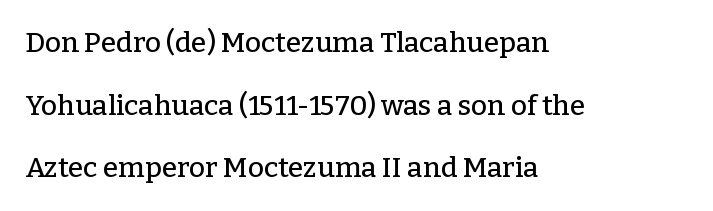
Airy leading. You could call the tracking neutral — neither tight nor loose. Old-style or modern, the face here clearly has serifs. When letters stand straight like this, we call the style roman or upright.
